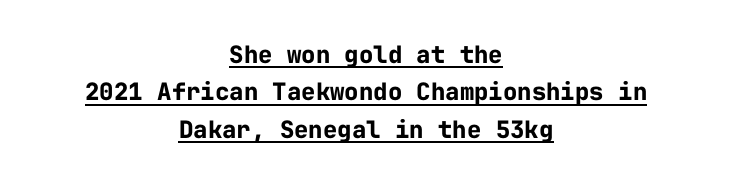
{"italic": "no", "bold": "yes", "underline": "yes", "align": "center", "line_spacing": "normal", "line_spacing_ratio": 1.56, "letter_spacing": "normal", "letter_spacing_em": 0.0, "glyph_px": 24}
